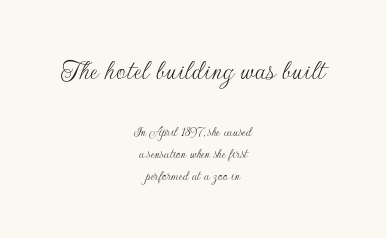
The image shows 30 px thin sans-serif type; set centered, normal line spacing (1.57x), normal letter spacing, not underlined; the first (top) block is 2.14x larger; low stroke contrast and a small x-height.
